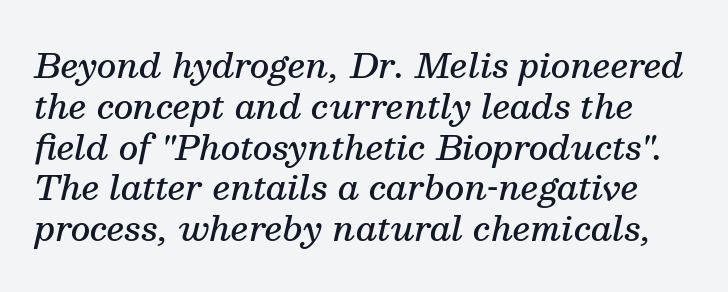
Q: Is the text bold? A: Semi-bold.
Q: Is the text italic (slanted)? A: Yes, it leans right by about 13 degrees.
Q: Is the typeface a serif or a sans-serif typeface? A: Serif.
Q: Is the text underlined? A: No.
Q: Is the spacing between letters normal or unusually wide? A: Normal.
Q: Width (condensed, normal, or wide)? A: Normal.
Q: Stroke contrast? A: Medium.
Q: x-height? A: Medium.
Q: Monospaced? A: No.
